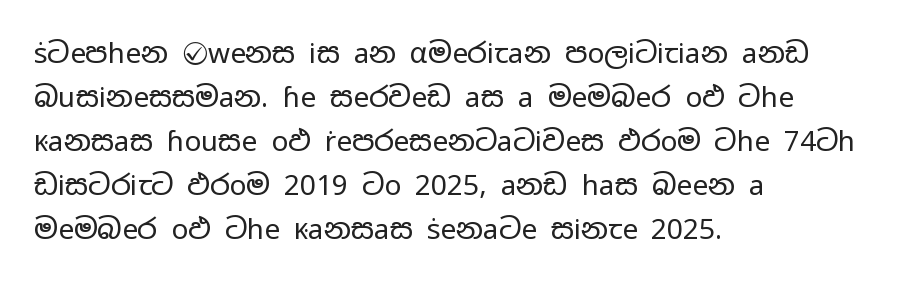
{"serif": "no", "italic": "no", "bold": "no", "weight": "regular", "width": "wide", "stroke_contrast": "low", "x_height": "medium", "monospaced": "no", "underline": "no", "align": "left", "line_spacing": "normal", "line_spacing_ratio": 1.57, "letter_spacing": "normal", "letter_spacing_em": 0.0, "glyph_px": 28}
